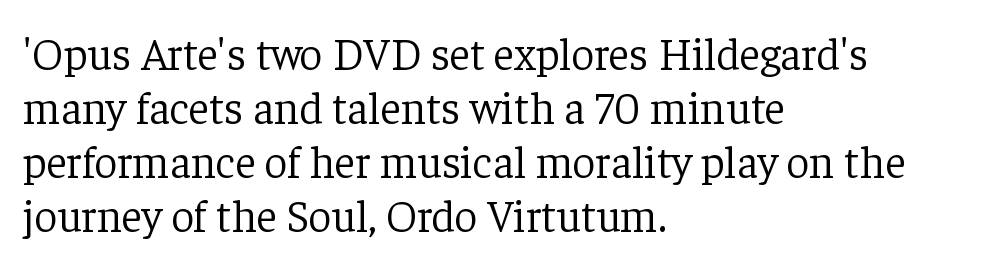
The image shows 45 px light serif type, upright; set left-aligned, line spacing 1.2x, normal letter spacing, not underlined; low stroke contrast and a medium x-height.
